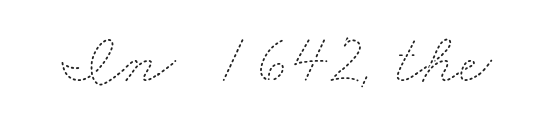
{"bold": "no", "weight": "thin", "width": "wide", "stroke_contrast": "medium", "x_height": "small", "monospaced": "no", "underline": "no", "letter_spacing": "normal", "letter_spacing_em": 0.0, "glyph_px": 72}
